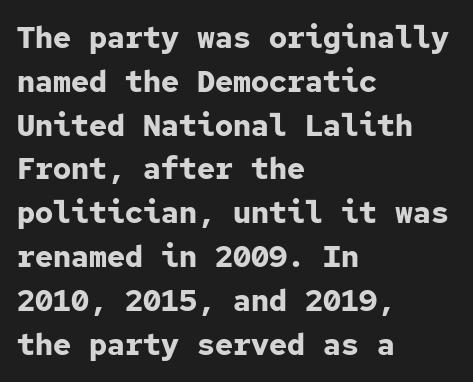
Q: Is the text bold? A: Yes.
Q: Is the text italic (slanted)? A: No, it is upright.
Q: Is the typeface a serif or a sans-serif typeface? A: Sans-serif.
Q: Is the text underlined? A: No.
Q: How is the paragraph aligned? A: Left-aligned.
Q: Is the spacing between letters normal or unusually wide? A: Normal.
Q: Is the spacing between lines tight, normal or loose? A: Normal.
Q: Width (condensed, normal, or wide)? A: Normal.
Q: Stroke contrast? A: Low.
Q: x-height? A: Medium.
Q: Monospaced? A: Yes.
